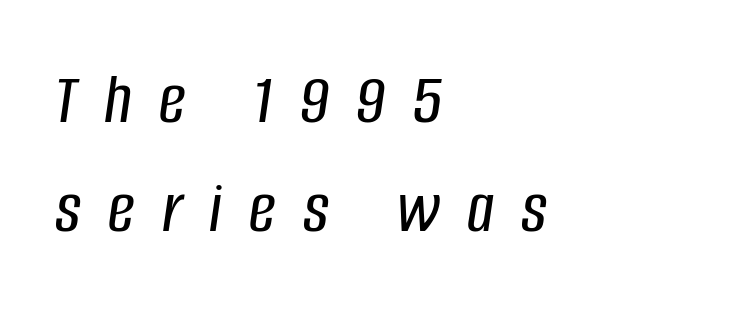
The image shows 74 px condensed type, italic (leaning right); set left-aligned, normal line spacing (1.47x), unusually wide letter spacing (+0.37 em), not underlined; low stroke contrast and a large x-height.
